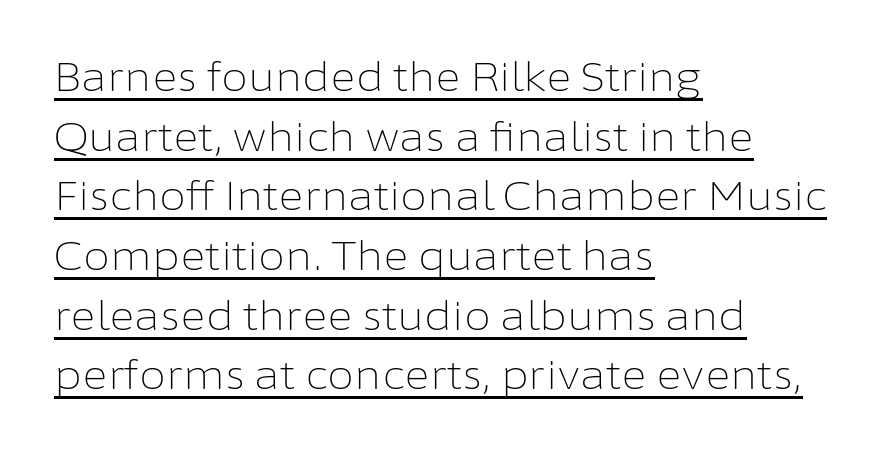
Q: Is the text bold? A: No.
Q: Is the text italic (slanted)? A: No, it is upright.
Q: Is the typeface a serif or a sans-serif typeface? A: Sans-serif.
Q: Is the text underlined? A: Yes.
Q: How is the paragraph aligned? A: Left-aligned.
Q: Is the spacing between letters normal or unusually wide? A: Normal.
Q: Is the spacing between lines tight, normal or loose? A: Normal.
Q: Width (condensed, normal, or wide)? A: Normal.
Q: Stroke contrast? A: Low.
Q: x-height? A: Medium.
Q: Monospaced? A: No.
